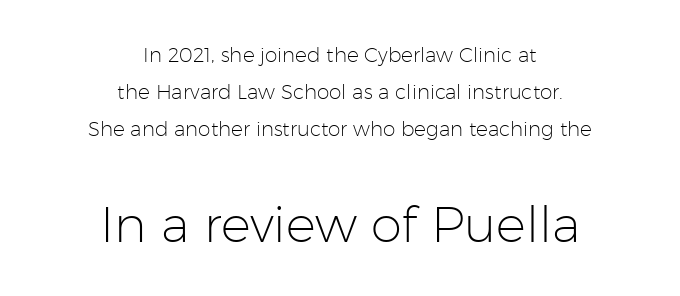
{"serif": "no", "italic": "no", "bold": "no", "weight": "light", "width": "normal", "stroke_contrast": "low", "x_height": "medium", "monospaced": "no", "underline": "no", "align": "center", "line_spacing_ratio": 1.85, "letter_spacing": "normal", "letter_spacing_em": 0.0, "larger_block": "second", "size_ratio": 2.5, "glyph_px": 50}
